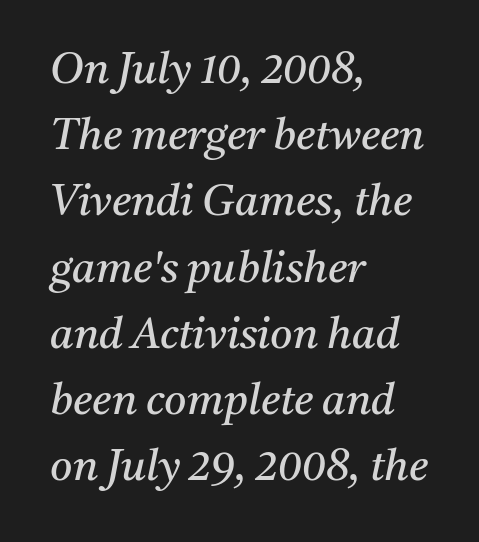
{"serif": "yes", "italic": "yes", "lean": "right", "slant_degrees": 11, "bold": "no", "weight": "regular", "width": "normal", "stroke_contrast": "medium", "x_height": "medium", "monospaced": "no", "underline": "no", "align": "left", "line_spacing": "normal", "line_spacing_ratio": 1.54, "letter_spacing": "normal", "letter_spacing_em": 0.0, "glyph_px": 43}
